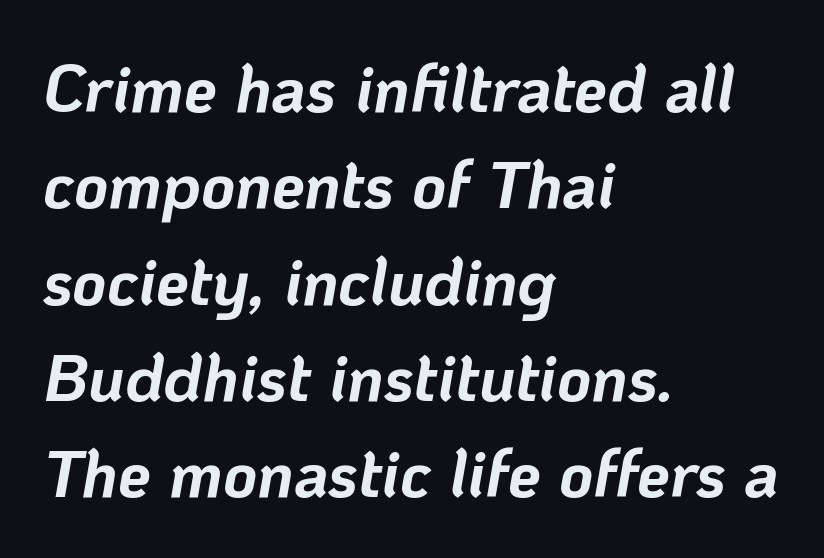
The image shows 66 px bold type, italic (leaning right); set left-aligned, normal line spacing (1.46x), normal letter spacing, not underlined; low stroke contrast and a medium x-height.
